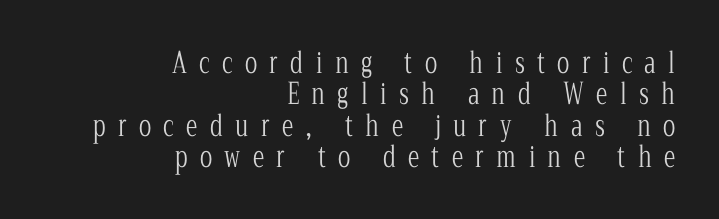
{"serif": "yes", "italic": "no", "bold": "no", "weight": "light", "width": "condensed", "stroke_contrast": "low", "x_height": "medium", "monospaced": "no", "underline": "no", "align": "right", "line_spacing": "tight", "line_spacing_ratio": 1.08, "letter_spacing": "wide", "letter_spacing_em": 0.43, "glyph_px": 29}
